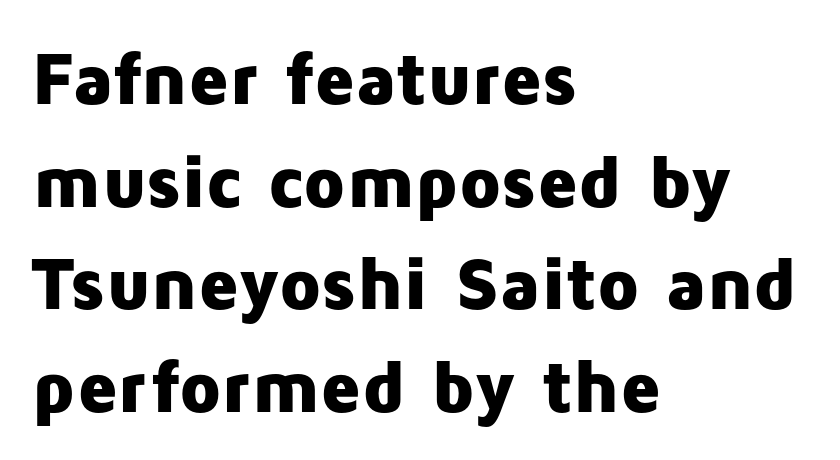
Q: Is the text bold? A: Yes.
Q: Is the text italic (slanted)? A: No, it is upright.
Q: Is the typeface a serif or a sans-serif typeface? A: Sans-serif.
Q: Is the text underlined? A: No.
Q: How is the paragraph aligned? A: Left-aligned.
Q: Is the spacing between letters normal or unusually wide? A: Normal.
Q: Is the spacing between lines tight, normal or loose? A: Normal.
Q: Width (condensed, normal, or wide)? A: Normal.
Q: Stroke contrast? A: Low.
Q: x-height? A: Medium.
Q: Monospaced? A: No.
